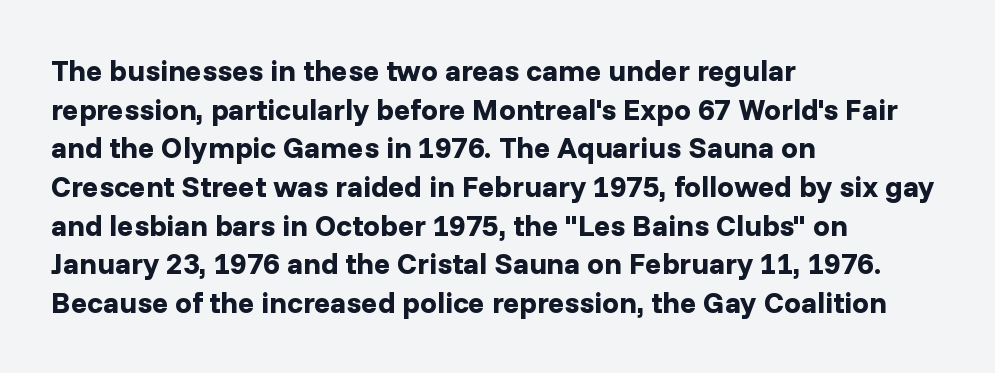
The image shows 30 px bold sans-serif type, upright; set left-aligned, normal line spacing (1.29x), normal letter spacing, not underlined; low stroke contrast and a medium x-height.
